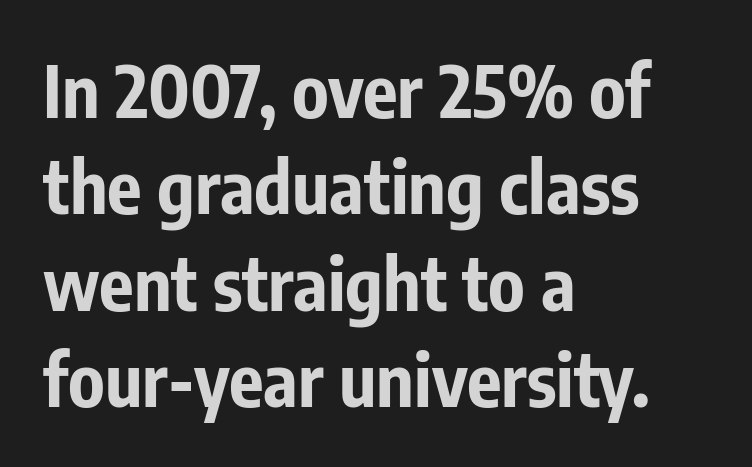
{"serif": "no", "italic": "no", "bold": "yes", "weight": "bold", "width": "condensed", "stroke_contrast": "low", "x_height": "medium", "monospaced": "no", "underline": "no", "align": "left", "line_spacing": "normal", "line_spacing_ratio": 1.34, "letter_spacing": "normal", "letter_spacing_em": 0.0, "glyph_px": 72}
